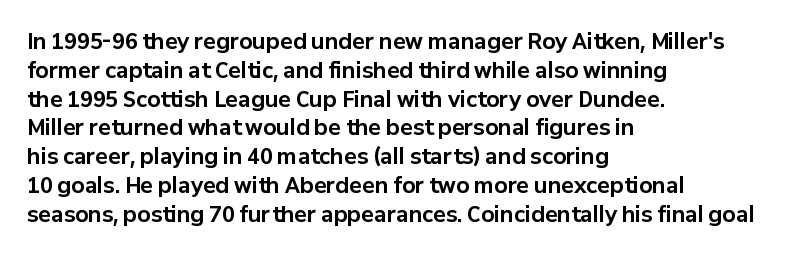
The image shows 21 px bold type, upright; set left-aligned, normal line spacing (1.37x), normal letter spacing, not underlined.
